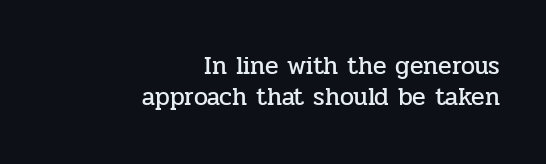
The image shows 25 px text type, upright; set right-aligned, normal line spacing (1.25x), normal letter spacing, not underlined.
